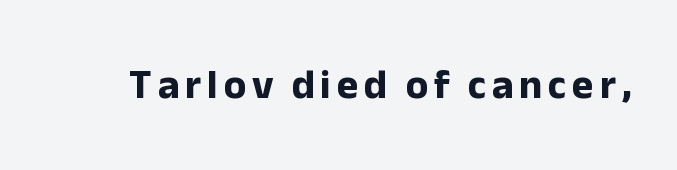
{"serif": "no", "italic": "no", "bold": "yes", "weight": "bold", "width": "normal", "stroke_contrast": "low", "x_height": "medium", "monospaced": "no", "underline": "no", "glyph_px": 41}
